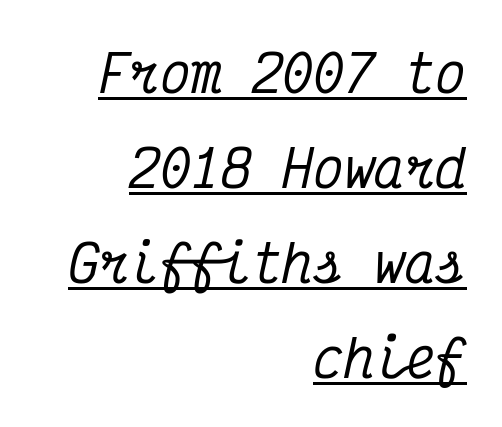
The image shows 51 px condensed serif type, italic (leaning right), monospaced; set right-aligned, line spacing 1.86x, normal letter spacing, underlined; medium stroke contrast and a medium x-height.
